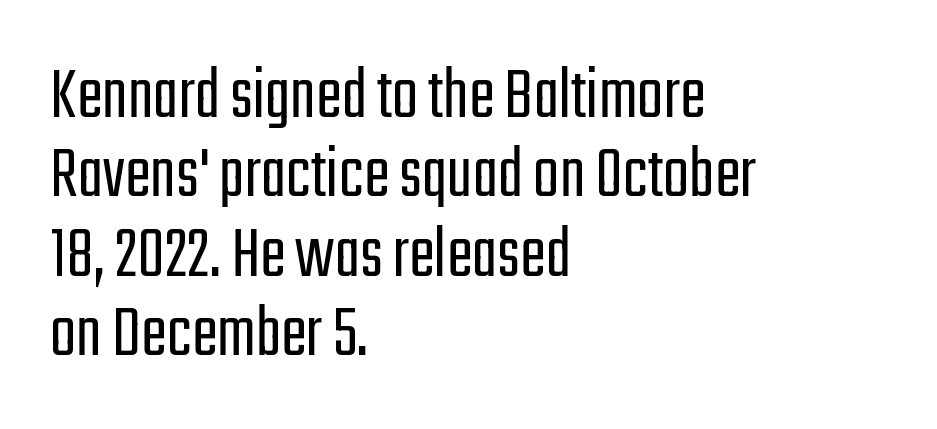
{"serif": "no", "italic": "no", "bold": "no", "weight": "light", "width": "condensed", "stroke_contrast": "low", "x_height": "medium", "monospaced": "no", "underline": "no", "align": "left", "line_spacing": "tight", "line_spacing_ratio": 1.03, "letter_spacing": "normal", "letter_spacing_em": 0.0, "glyph_px": 77}
